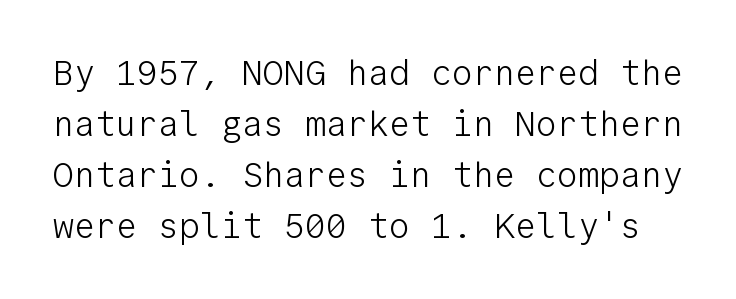
Q: Is the text bold? A: No.
Q: Is the text italic (slanted)? A: No, it is upright.
Q: Is the typeface a serif or a sans-serif typeface? A: Sans-serif.
Q: Is the text underlined? A: No.
Q: Is the spacing between letters normal or unusually wide? A: Normal.
Q: Is the spacing between lines tight, normal or loose? A: Normal.
Q: Width (condensed, normal, or wide)? A: Normal.
Q: Stroke contrast? A: Low.
Q: x-height? A: Medium.
Q: Monospaced? A: Yes.
